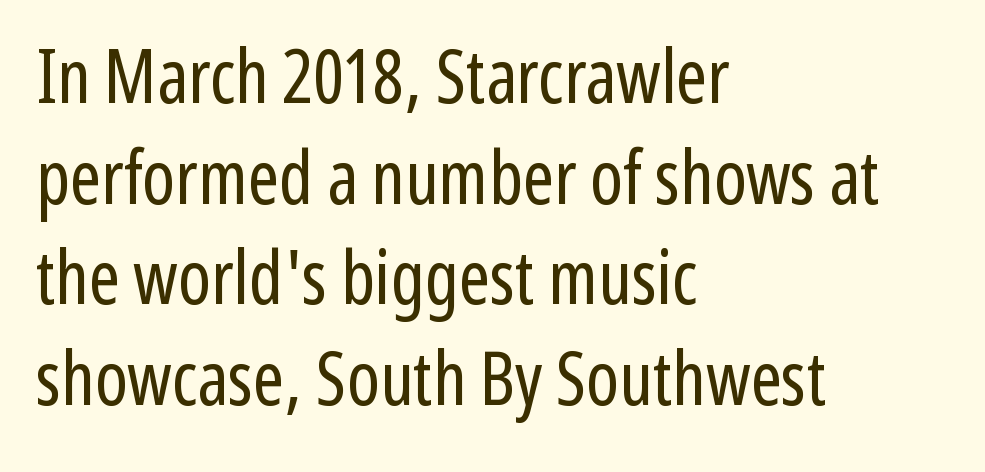
{"serif": "no", "italic": "no", "bold": "no", "weight": "regular", "width": "condensed", "stroke_contrast": "low", "x_height": "medium", "monospaced": "no", "underline": "no", "align": "left", "line_spacing": "normal", "line_spacing_ratio": 1.36, "letter_spacing": "normal", "letter_spacing_em": 0.0, "glyph_px": 74}
